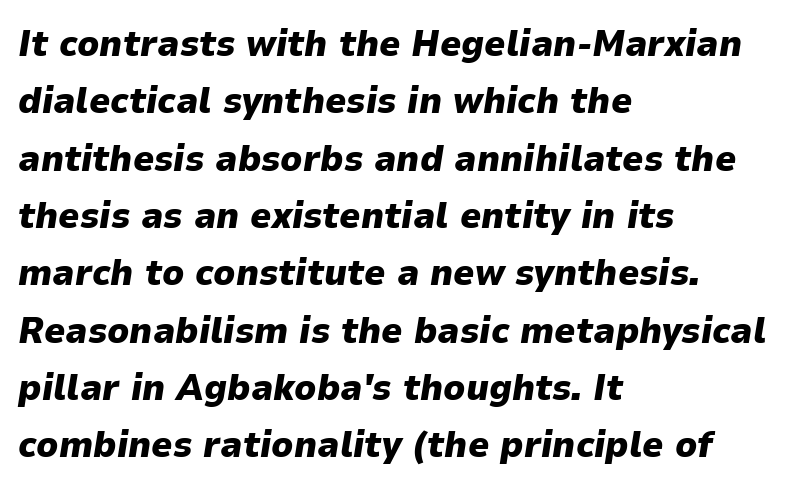
Q: Is the text bold? A: Yes.
Q: Is the text italic (slanted)? A: Yes, it leans right by about 9 degrees.
Q: Is the text underlined? A: No.
Q: How is the paragraph aligned? A: Left-aligned.
Q: Is the spacing between letters normal or unusually wide? A: Normal.
Q: Is the spacing between lines tight, normal or loose? A: Normal.
Q: Width (condensed, normal, or wide)? A: Normal.
Q: Stroke contrast? A: Low.
Q: x-height? A: Medium.
Q: Monospaced? A: No.
